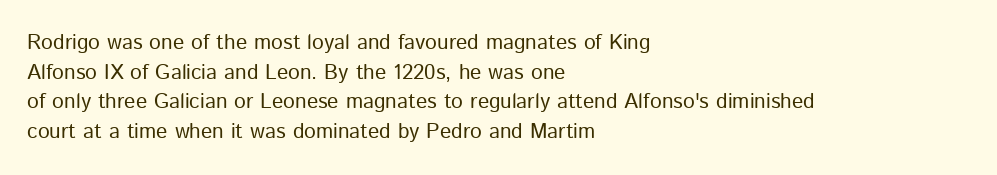
{"italic": "no", "bold": "no", "underline": "no", "align": "left", "line_spacing": "normal", "line_spacing_ratio": 1.41, "letter_spacing": "normal", "letter_spacing_em": 0.0, "glyph_px": 21}
